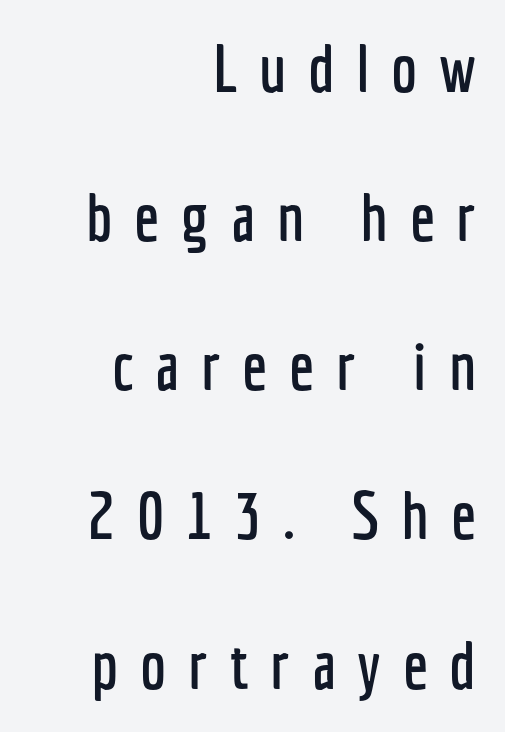
The image shows 66 px condensed sans-serif type, upright; set right-aligned, loose line spacing (2.26x), unusually wide letter spacing (+0.33 em), not underlined; low stroke contrast and a medium x-height.
